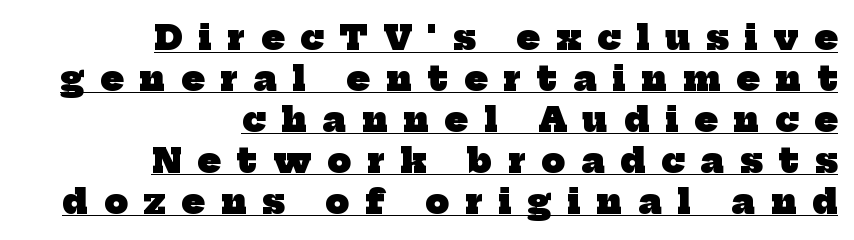
{"serif": "yes", "bold": "yes", "weight": "heavy", "width": "normal", "stroke_contrast": "low", "x_height": "medium", "monospaced": "no", "underline": "yes", "align": "right", "line_spacing_ratio": 1.24, "letter_spacing": "wide", "letter_spacing_em": 0.49, "glyph_px": 33}
